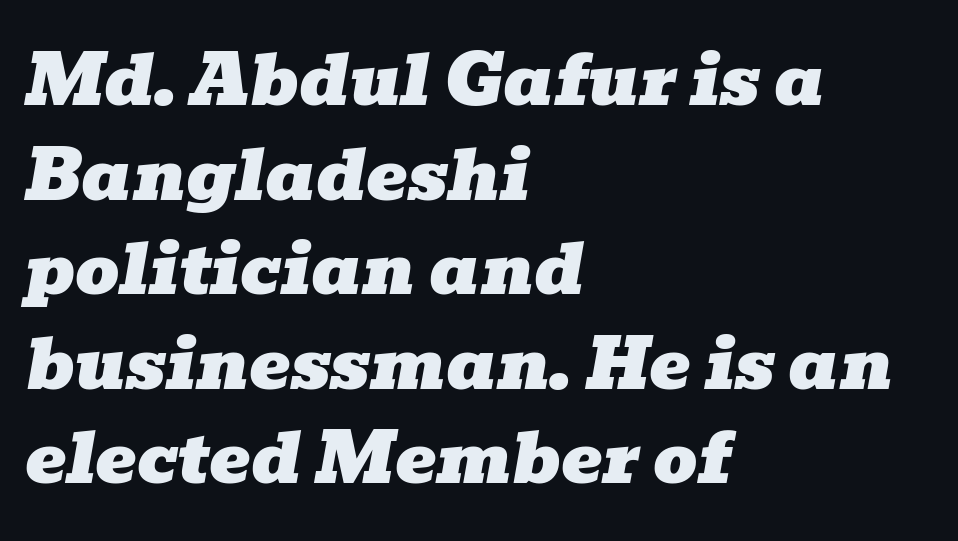
The image shows 69 px wide serif type, italic (leaning right); set left-aligned, normal line spacing (1.37x), normal letter spacing, not underlined; low stroke contrast and a medium x-height.
